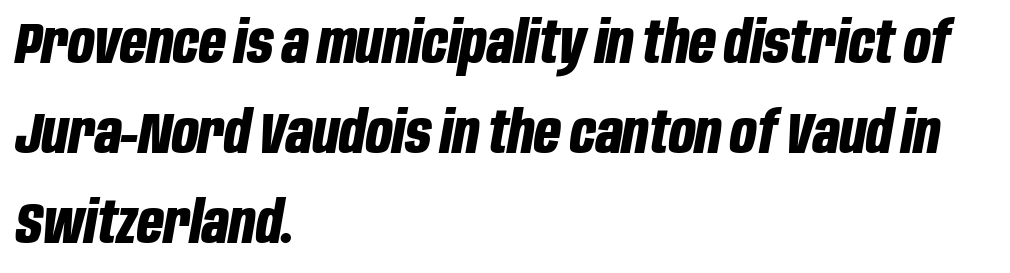
Q: Is the text bold? A: Yes.
Q: Is the text italic (slanted)? A: Yes, it leans right by about 10 degrees.
Q: Is the text underlined? A: No.
Q: How is the paragraph aligned? A: Left-aligned.
Q: Is the spacing between letters normal or unusually wide? A: Normal.
Q: Is the spacing between lines tight, normal or loose? A: Normal.
Q: Width (condensed, normal, or wide)? A: Condensed.
Q: Stroke contrast? A: Low.
Q: x-height? A: Large.
Q: Monospaced? A: No.
